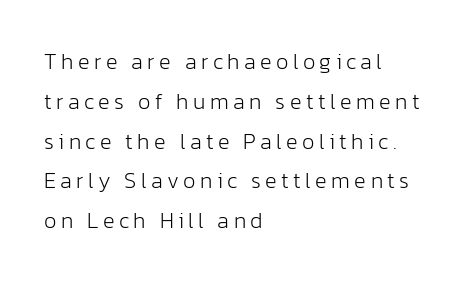
Q: Is the text bold? A: No.
Q: Is the text italic (slanted)? A: No, it is upright.
Q: Is the text underlined? A: No.
Q: How is the paragraph aligned? A: Left-aligned.
Q: Is the spacing between letters normal or unusually wide? A: Unusually wide.
